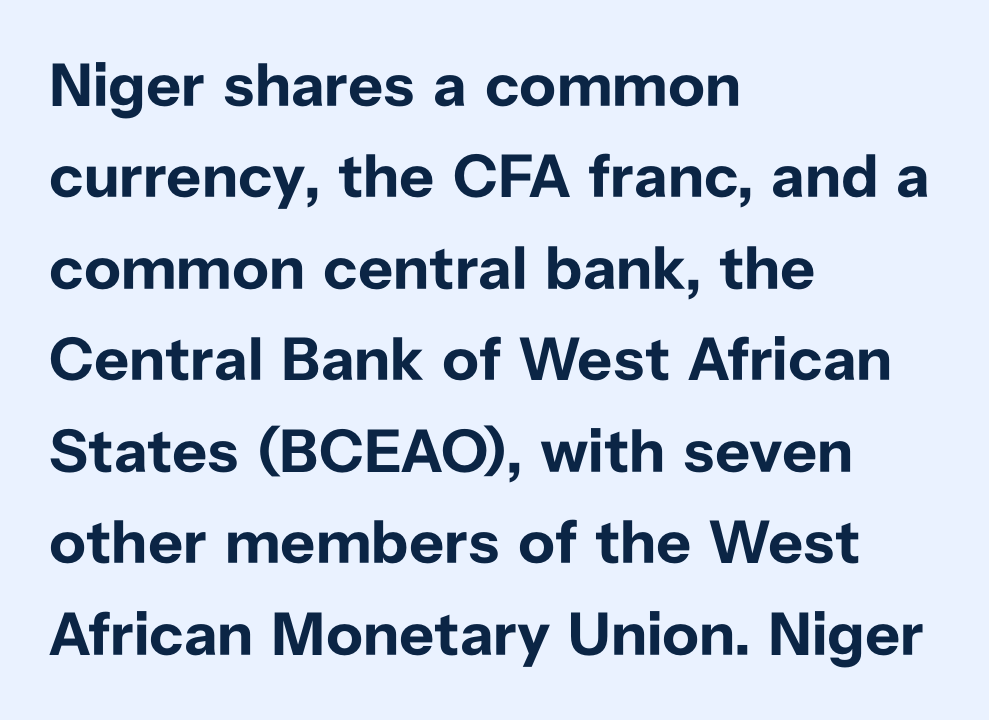
{"serif": "no", "italic": "no", "bold": "yes", "weight": "bold", "width": "normal", "stroke_contrast": "low", "x_height": "medium", "monospaced": "no", "underline": "no", "align": "left", "line_spacing": "normal", "line_spacing_ratio": 1.5, "letter_spacing": "normal", "letter_spacing_em": 0.0, "glyph_px": 61}
